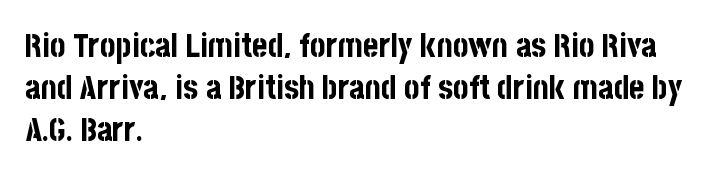
Q: Is the text bold? A: Yes.
Q: Is the text italic (slanted)? A: No, it is upright.
Q: Is the typeface a serif or a sans-serif typeface? A: Sans-serif.
Q: Is the text underlined? A: No.
Q: How is the paragraph aligned? A: Left-aligned.
Q: Is the spacing between letters normal or unusually wide? A: Normal.
Q: Is the spacing between lines tight, normal or loose? A: Normal.
Q: Width (condensed, normal, or wide)? A: Condensed.
Q: Stroke contrast? A: Low.
Q: x-height? A: Large.
Q: Monospaced? A: No.
